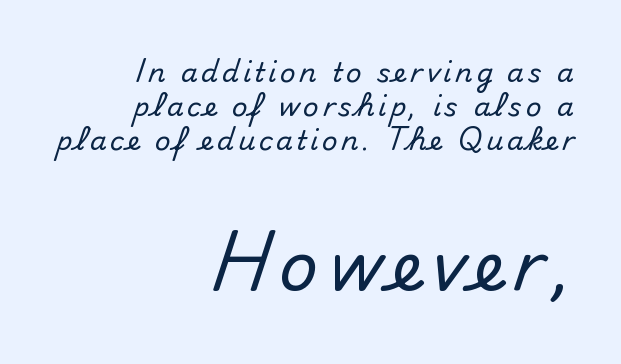
{"serif": "no", "width": "normal", "stroke_contrast": "medium", "x_height": "small", "monospaced": "no", "underline": "no", "align": "right", "line_spacing": "normal", "line_spacing_ratio": 1.26, "larger_block": "second", "size_ratio": 2.52, "glyph_px": 68}
